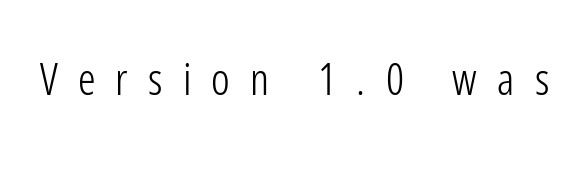
Q: Is the text bold? A: No.
Q: Is the text italic (slanted)? A: No, it is upright.
Q: Is the typeface a serif or a sans-serif typeface? A: Sans-serif.
Q: Is the text underlined? A: No.
Q: Is the spacing between letters normal or unusually wide? A: Unusually wide.
Q: Width (condensed, normal, or wide)? A: Condensed.
Q: Stroke contrast? A: Low.
Q: x-height? A: Medium.
Q: Monospaced? A: No.
